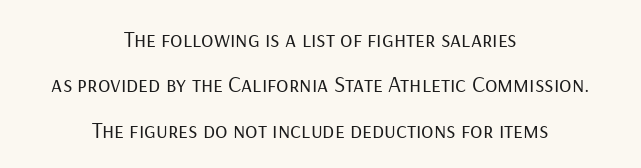
Caption: multi-line text, centered on the measure. Honestly, the letter spacing is just normal — you wouldn't notice it. The axis of the letterforms is exactly vertical. If you measured baseline to baseline, you'd find a long distance. Stroke mass is kept to a normal reading level or below. Descender tails drop into unmarked territory.
